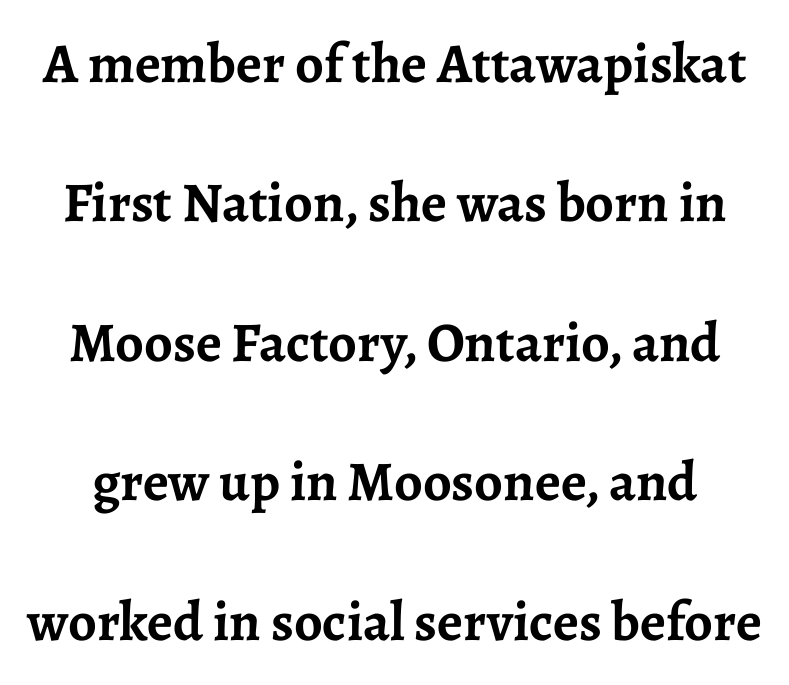
{"serif": "yes", "italic": "no", "bold": "yes", "weight": "semibold", "width": "normal", "stroke_contrast": "low", "x_height": "medium", "monospaced": "no", "underline": "no", "line_spacing": "loose", "line_spacing_ratio": 2.49, "letter_spacing": "normal", "letter_spacing_em": 0.0, "glyph_px": 56}
